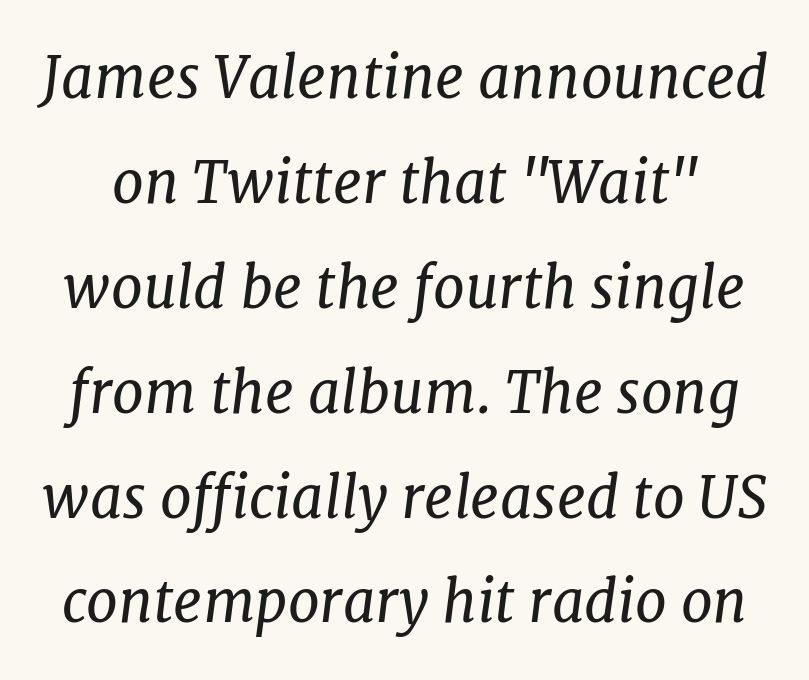
{"serif": "yes", "italic": "yes", "lean": "right", "slant_degrees": 7, "bold": "no", "weight": "regular", "width": "normal", "stroke_contrast": "low", "x_height": "medium", "monospaced": "no", "underline": "no", "line_spacing_ratio": 1.84, "letter_spacing": "normal", "letter_spacing_em": 0.0, "glyph_px": 57}
